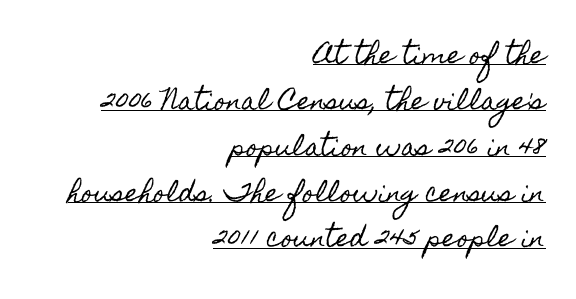
Q: Is the text italic (slanted)? A: Yes.
Q: Is the text underlined? A: Yes.
Q: How is the paragraph aligned? A: Right-aligned.
Q: Is the spacing between letters normal or unusually wide? A: Normal.
Q: Is the spacing between lines tight, normal or loose? A: Loose.
